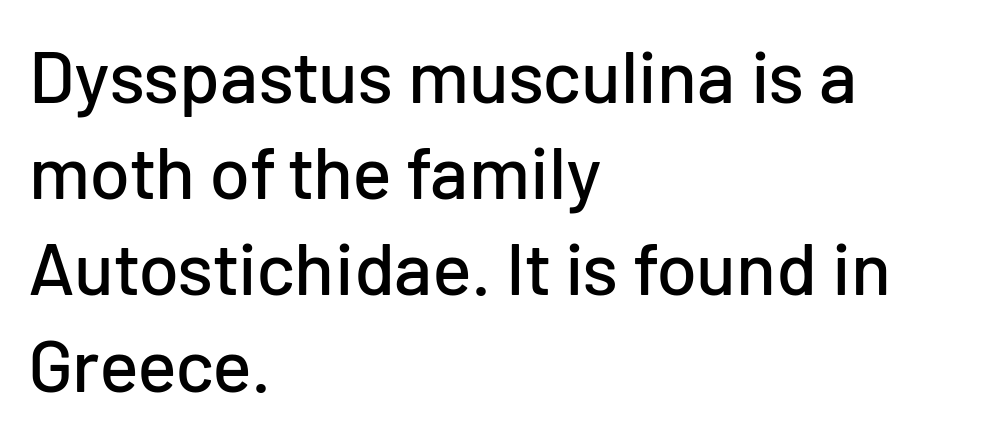
The image shows 74 px sans-serif type, upright; set left-aligned, normal line spacing (1.3x), normal letter spacing, not underlined; low stroke contrast and a medium x-height.
